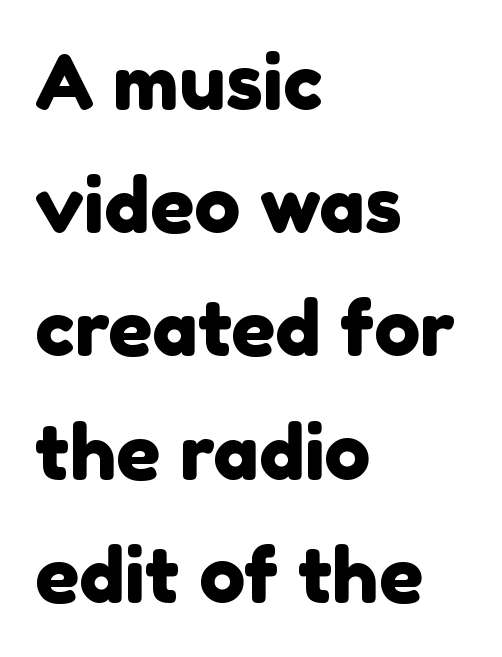
Q: Is the typeface a serif or a sans-serif typeface? A: Sans-serif.
Q: Is the text underlined? A: No.
Q: How is the paragraph aligned? A: Left-aligned.
Q: Is the spacing between letters normal or unusually wide? A: Normal.
Q: Is the spacing between lines tight, normal or loose? A: Normal.
Q: Width (condensed, normal, or wide)? A: Normal.
Q: x-height? A: Medium.
Q: Monospaced? A: No.
